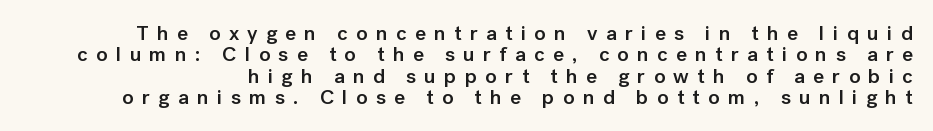
Q: Is the text bold? A: Semi-bold.
Q: Is the text italic (slanted)? A: No, it is upright.
Q: Is the text underlined? A: No.
Q: Is the spacing between letters normal or unusually wide? A: Unusually wide.
Q: Is the spacing between lines tight, normal or loose? A: Tight.
